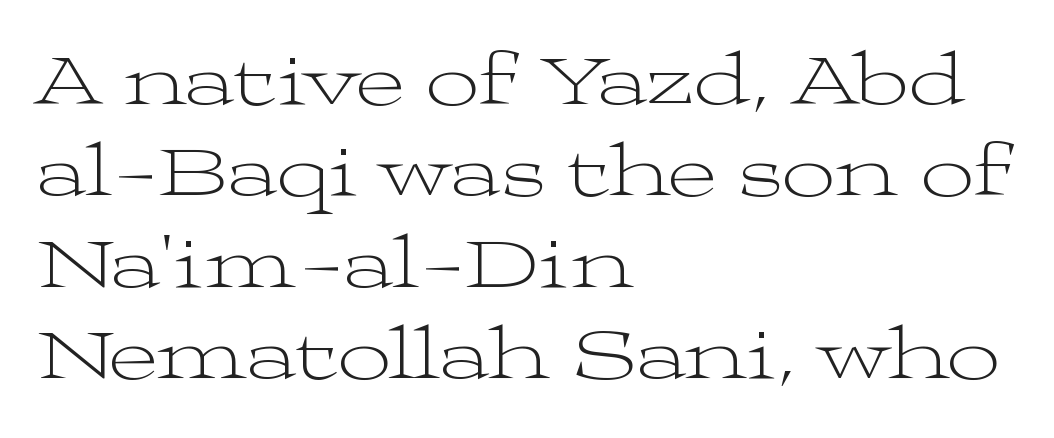
Each letter keeps its own natural width here, so spacing adapts to shape. Honestly, the letter spacing is just normal — you wouldn't notice it. The strokes carry an ordinary text weight at most. The baseline area is clear. These lines stack with their left ends in a neat column. Every stem runs plumb, perpendicular to the baseline.
